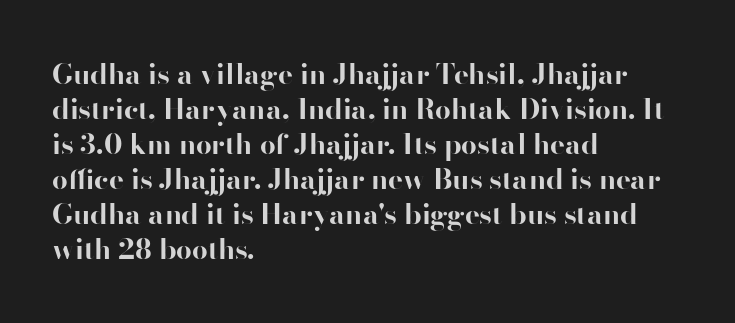
Alignment: flush left. Are there feet on the stems? There aren't — it's a sans. Varying glyph widths throughout — classic text-font behaviour. The block of text has a typical density, with ordinary space between rows.
